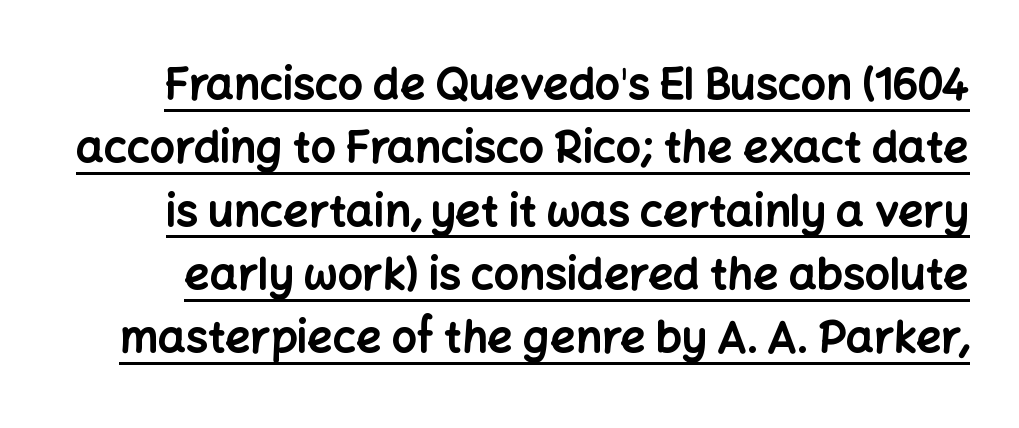
Q: Is the text bold? A: Yes.
Q: Is the text italic (slanted)? A: No, it is upright.
Q: Is the typeface a serif or a sans-serif typeface? A: Sans-serif.
Q: Is the text underlined? A: Yes.
Q: Is the spacing between letters normal or unusually wide? A: Normal.
Q: Is the spacing between lines tight, normal or loose? A: Normal.
Q: Width (condensed, normal, or wide)? A: Normal.
Q: Stroke contrast? A: Low.
Q: x-height? A: Medium.
Q: Monospaced? A: No.
